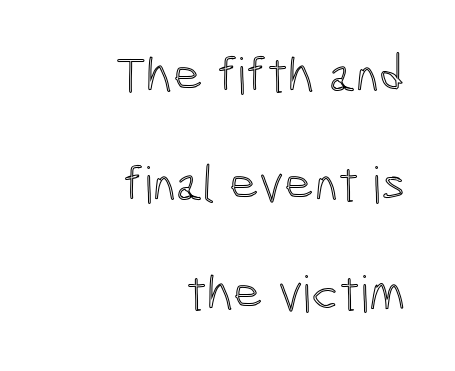
{"italic": "no", "width": "condensed", "x_height": "medium", "monospaced": "no", "underline": "no", "align": "right", "line_spacing": "loose", "line_spacing_ratio": 2.14, "letter_spacing": "normal", "letter_spacing_em": 0.0, "glyph_px": 51}
